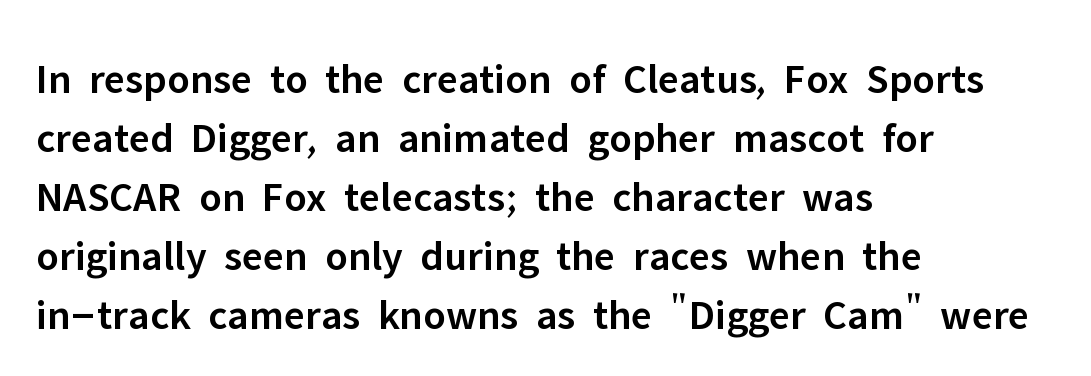
{"serif": "no", "italic": "no", "bold": "semi", "weight": "semibold", "width": "normal", "stroke_contrast": "low", "x_height": "medium", "monospaced": "no", "underline": "no", "align": "left", "line_spacing": "normal", "line_spacing_ratio": 1.37, "letter_spacing": "normal", "letter_spacing_em": 0.0, "glyph_px": 43}
